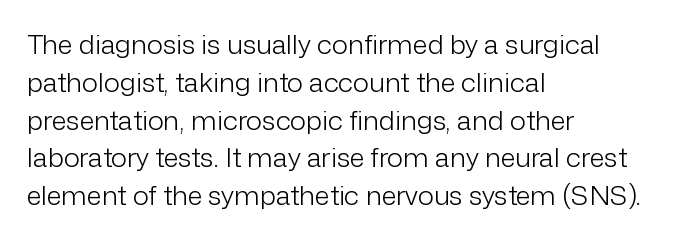
Q: Is the text bold? A: No.
Q: Is the text italic (slanted)? A: No, it is upright.
Q: Is the text underlined? A: No.
Q: How is the paragraph aligned? A: Left-aligned.
Q: Is the spacing between letters normal or unusually wide? A: Normal.
Q: Is the spacing between lines tight, normal or loose? A: Normal.
